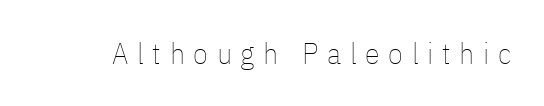
Q: Is the text bold? A: No.
Q: Is the text italic (slanted)? A: No, it is upright.
Q: Is the text underlined? A: No.
Q: Is the spacing between letters normal or unusually wide? A: Unusually wide.
Q: Width (condensed, normal, or wide)? A: Condensed.
Q: Stroke contrast? A: Low.
Q: x-height? A: Medium.
Q: Monospaced? A: No.
